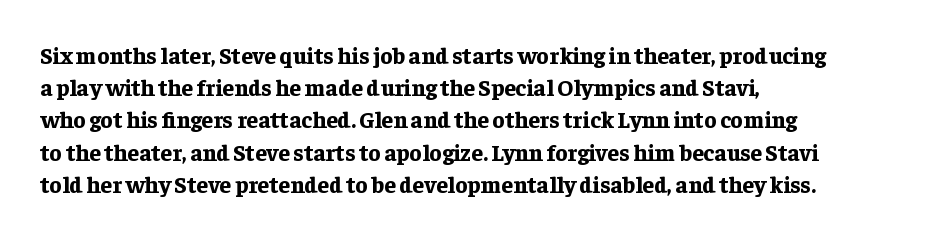
The image shows 23 px bold type, upright; set left-aligned, normal line spacing (1.4x), normal letter spacing, not underlined.
